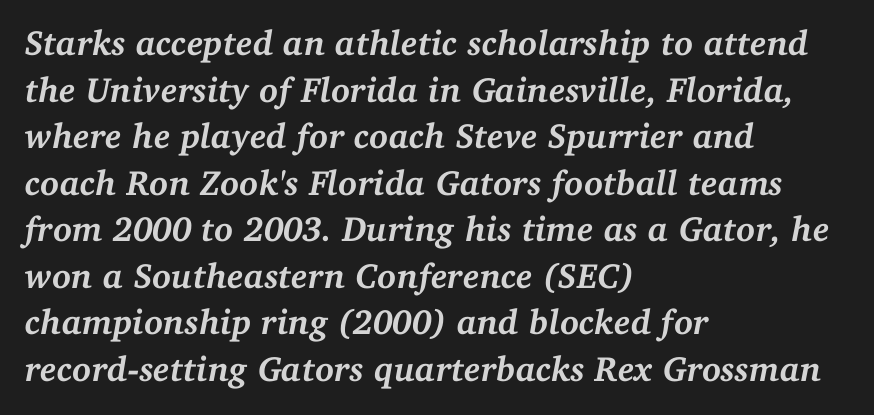
{"serif": "yes", "italic": "yes", "lean": "right", "slant_degrees": 11, "bold": "yes", "weight": "semibold", "width": "normal", "stroke_contrast": "medium", "x_height": "medium", "monospaced": "no", "underline": "no", "align": "left", "line_spacing": "normal", "line_spacing_ratio": 1.33, "letter_spacing": "normal", "letter_spacing_em": 0.0, "glyph_px": 35}
